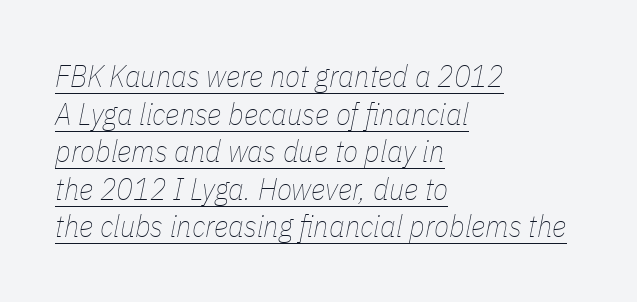
This is not heavy type; no bold has been used. You could not count columns in this text — the font is proportionally spaced. The face used here has a pronounced slope to its letters. The passage shown has conventional tracking throughout.
